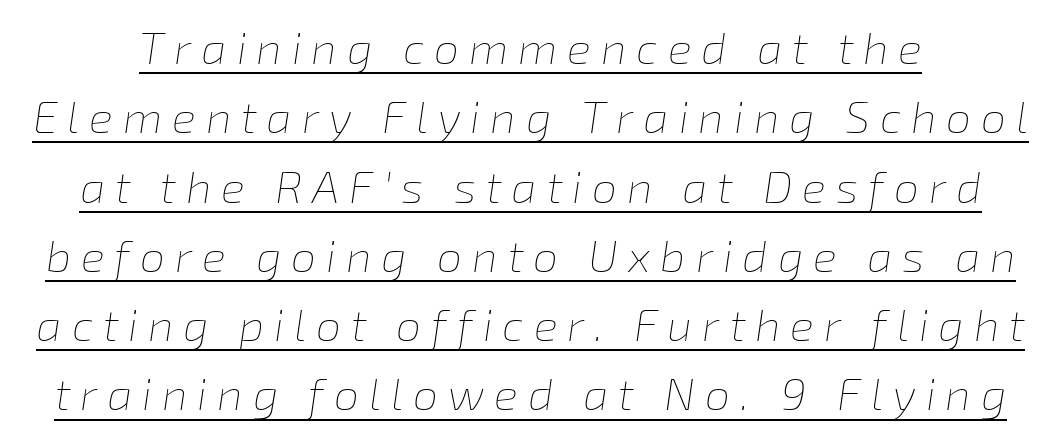
The typesetter has applied underlining to the passage shown. In terms of leading, this rendering sits right in the middle. Slanted lettering throughout. The passage shown is typed in a proportional face where columns would drift. The strokes carry an ordinary text weight at most. Loose tracking; the words dissolve into strings of separated letters.
